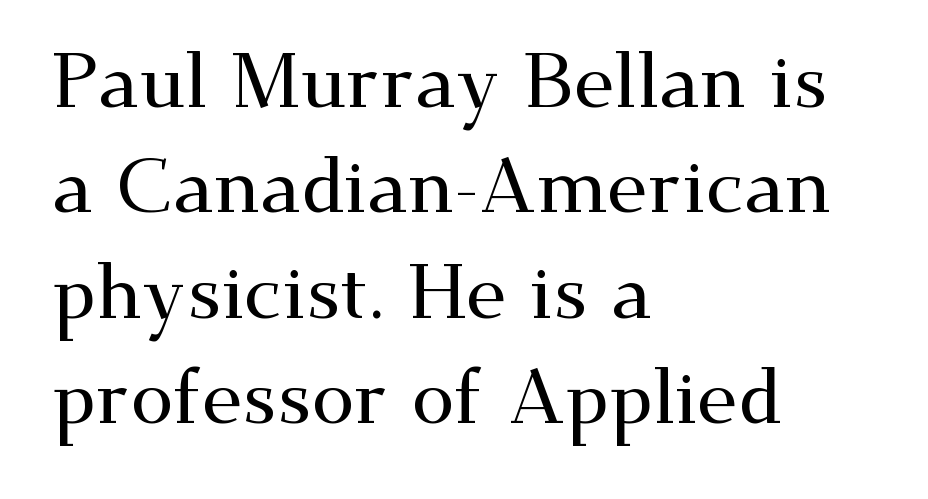
The line texture is even and compact thanks to regular tracking. You could not count columns in this text — the font is proportionally spaced. The lines are quadded left. The vertical gap from one line to the next is medium. Underlining? Definitely not there.
